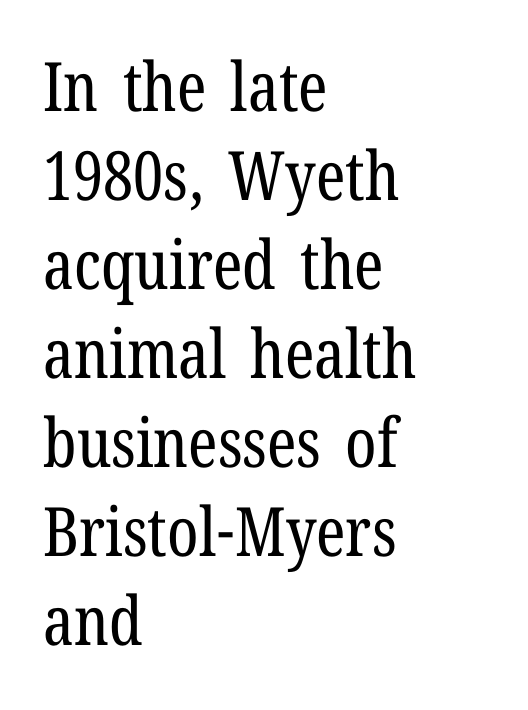
Q: Is the text bold? A: No.
Q: Is the text italic (slanted)? A: No, it is upright.
Q: Is the typeface a serif or a sans-serif typeface? A: Serif.
Q: Is the text underlined? A: No.
Q: How is the paragraph aligned? A: Left-aligned.
Q: Is the spacing between letters normal or unusually wide? A: Normal.
Q: Is the spacing between lines tight, normal or loose? A: Normal.
Q: Width (condensed, normal, or wide)? A: Condensed.
Q: Stroke contrast? A: Low.
Q: x-height? A: Medium.
Q: Monospaced? A: No.
